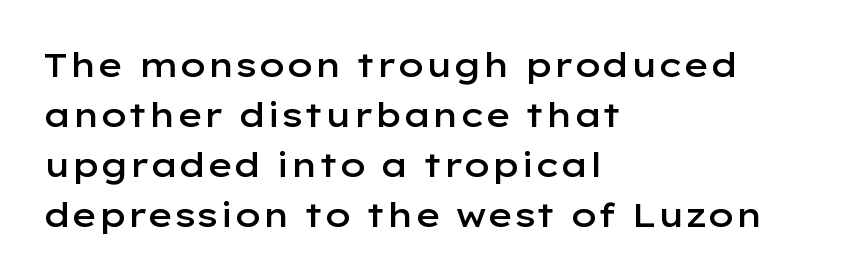
The image shows 34 px semibold, wide sans-serif type, upright; set left-aligned, normal line spacing (1.47x), normal letter spacing, not underlined; low stroke contrast and a medium x-height.
